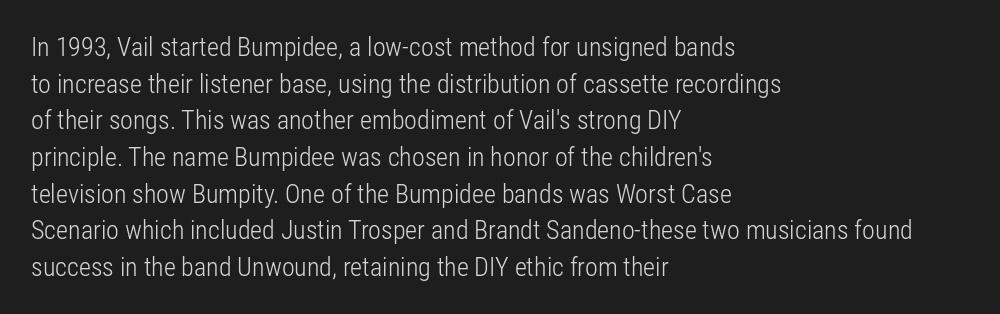
In CSS terms this would be text-align: left. The words here are not underlined. The font is comparable to plain body text, perhaps lighter. Every character sits straight up, as roman type does. The vertical gap from one line to the next is medium. Compared with typical body copy, the letter spacing here is the same.
